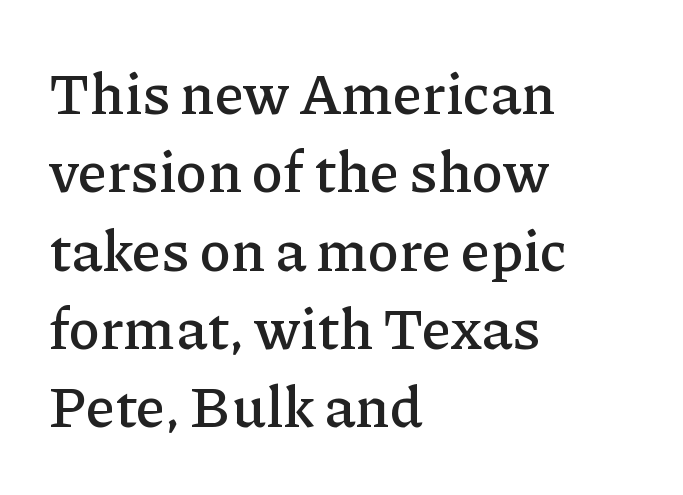
This is serif lettering, the kind often seen in printed books. Default kerning and tracking; the words read as compact shapes. The vertical gap from one line to the next is medium. The lines in this sample share a left origin and differ only in where they stop. Ascenders rise straight up at ninety degrees. The area under the type is left untouched.
